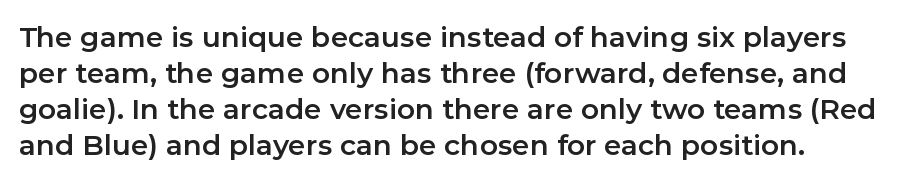
The image shows 28 px sans-serif type, upright; set normal line spacing (1.29x), normal letter spacing, not underlined; low stroke contrast and a medium x-height.
